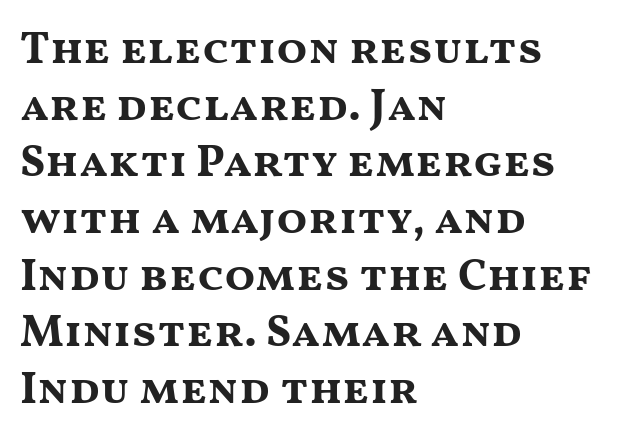
Italic? Not at all — the glyphs are vertical. The passage shown is typed in a proportional face where columns would drift. What kind of face is this? One without serifs — a sans. Underlining? Definitely not there. Horizontally, the lines are justified to the leading edge only. The rendering keeps characters at their native spacing.
